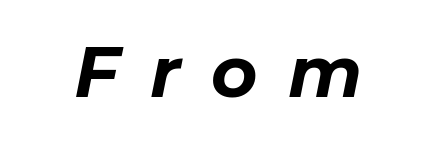
The image shows 71 px bold type, italic (leaning right); set unusually wide letter spacing (+0.43 em), not underlined; low stroke contrast and a medium x-height.
